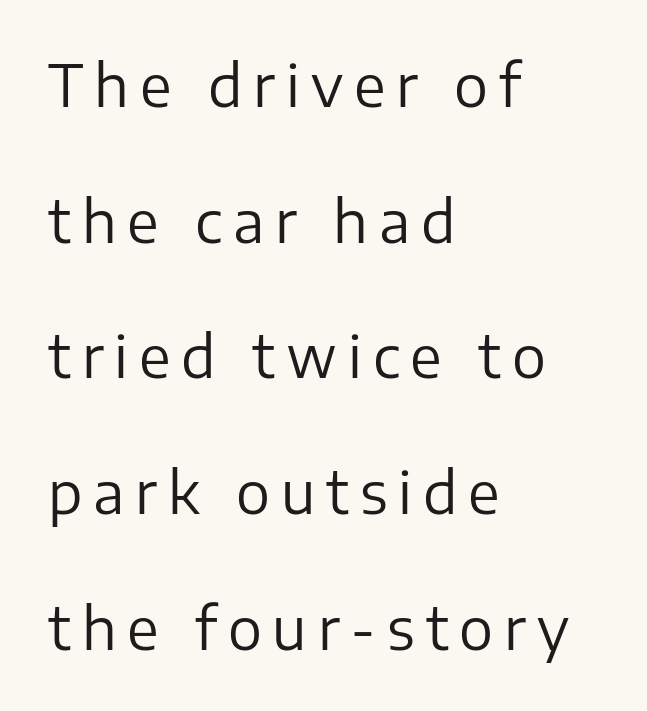
The image shows 57 px regular-weight sans-serif type, upright; set left-aligned, loose line spacing (2.38x), not underlined; low stroke contrast and a medium x-height.
